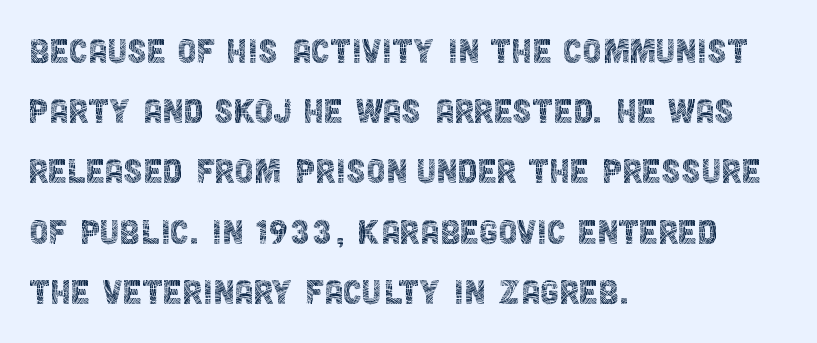
{"serif": "no", "italic": "no", "bold": "no", "weight": "thin", "width": "condensed", "x_height": "large", "monospaced": "no", "underline": "no", "align": "left", "line_spacing": "normal", "line_spacing_ratio": 1.4, "letter_spacing": "normal", "letter_spacing_em": 0.0, "glyph_px": 43}
